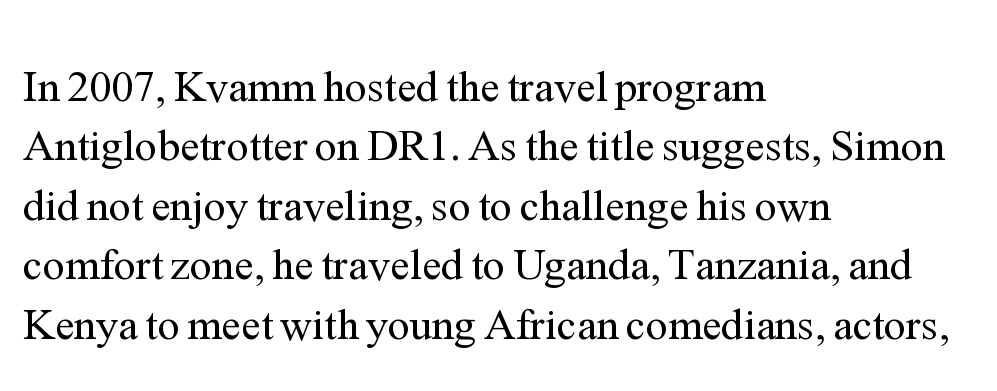
{"serif": "yes", "italic": "no", "bold": "no", "weight": "regular", "width": "normal", "stroke_contrast": "medium", "x_height": "medium", "monospaced": "no", "underline": "no", "align": "left", "line_spacing": "normal", "line_spacing_ratio": 1.35, "letter_spacing": "normal", "letter_spacing_em": 0.0, "glyph_px": 44}
